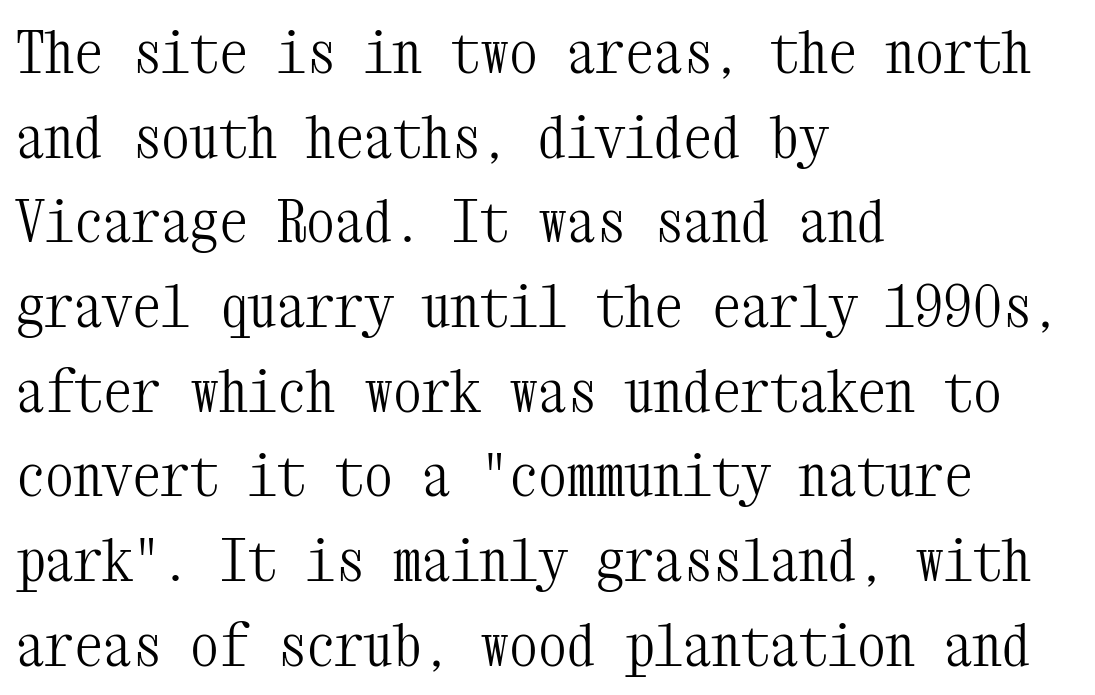
The image shows 58 px light, condensed serif type, upright, monospaced; set left-aligned, normal line spacing (1.46x), normal letter spacing, not underlined; medium stroke contrast and a medium x-height.
